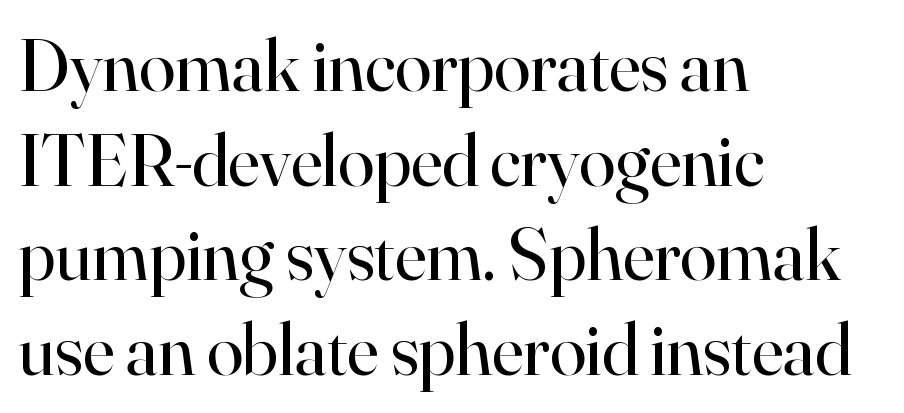
{"serif": "yes", "italic": "no", "bold": "no", "weight": "regular", "width": "normal", "stroke_contrast": "high", "x_height": "small", "monospaced": "no", "underline": "no", "align": "left", "line_spacing": "normal", "line_spacing_ratio": 1.28, "letter_spacing": "normal", "letter_spacing_em": 0.0, "glyph_px": 74}
